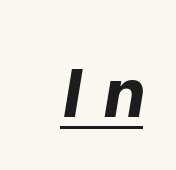
The image shows 69 px bold type, italic (leaning right); set unusually wide letter spacing (+0.31 em), underlined; low stroke contrast and a medium x-height.
